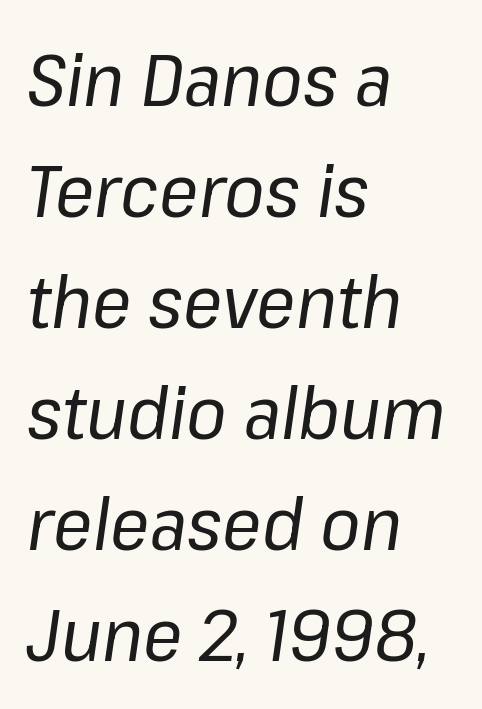
The image shows 73 px regular-weight type, italic (leaning right); set left-aligned, normal line spacing (1.52x), normal letter spacing, not underlined; low stroke contrast and a medium x-height.
